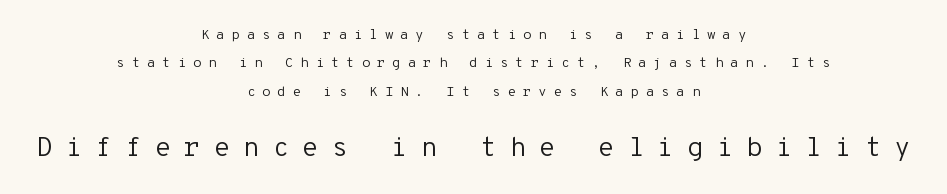
Q: Is the text bold? A: No.
Q: Is the text italic (slanted)? A: No, it is upright.
Q: Is the text underlined? A: No.
Q: How is the paragraph aligned? A: Centered.
Q: Is the spacing between letters normal or unusually wide? A: Unusually wide.
Q: Is the spacing between lines tight, normal or loose? A: Loose.
Q: Which block of text is set in a larger size, the first (top) or the second (bottom)? A: The second (bottom) one.
